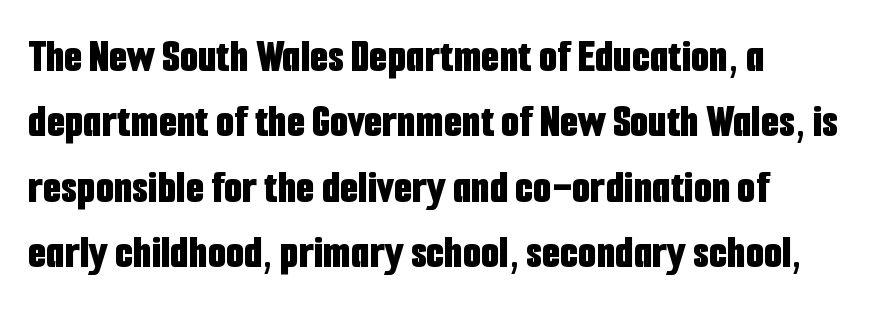
{"serif": "no", "italic": "no", "bold": "yes", "weight": "bold", "width": "condensed", "stroke_contrast": "low", "x_height": "medium", "monospaced": "no", "underline": "no", "align": "left", "line_spacing": "normal", "line_spacing_ratio": 1.39, "letter_spacing": "normal", "letter_spacing_em": 0.0, "glyph_px": 47}
